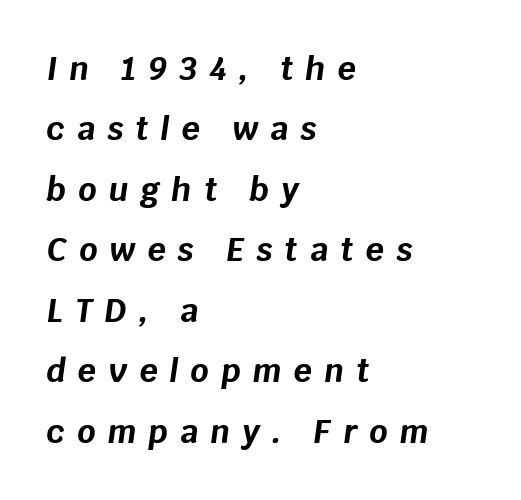
Look at the stroke-to-counter ratio: heavy, a bold. Descenders hang freely into open space. Each word looks stretched out because of the extra space between its letters. The axis of the letterforms is tilted away from vertical. In CSS terms this would be text-align: left.
